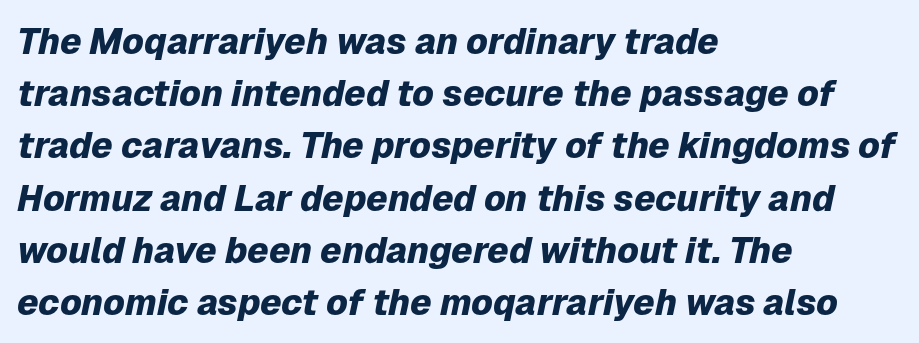
Does the copy run flush right? No — it runs flush left. Proportional: the letters do not fall into vertical columns. Any mark beneath the type? The region is blank. Thick stems and heavy bowls — unmistakably bold.
